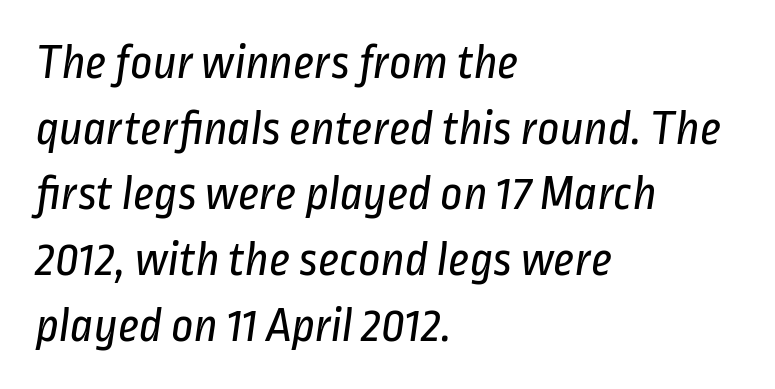
{"serif": "no", "bold": "no", "weight": "regular", "width": "condensed", "stroke_contrast": "low", "x_height": "medium", "monospaced": "no", "underline": "no", "align": "left", "line_spacing": "normal", "line_spacing_ratio": 1.34, "letter_spacing": "normal", "letter_spacing_em": 0.0, "glyph_px": 49}
